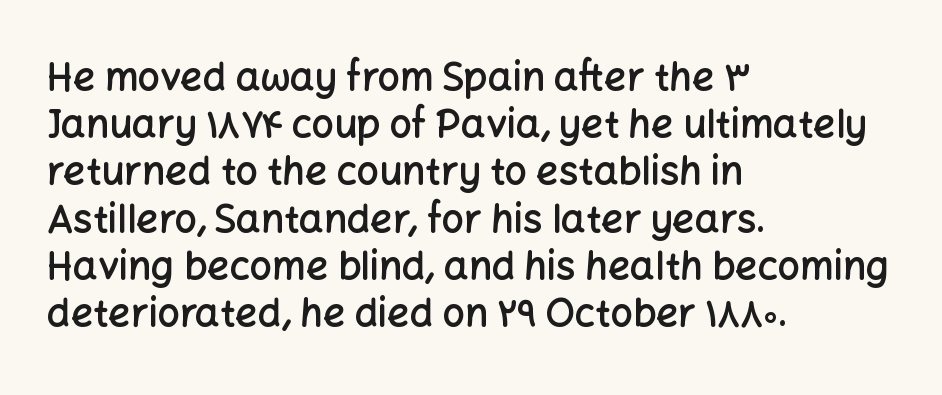
The image shows 39 px semibold sans-serif type, upright; set left-aligned, line spacing 1.21x, normal letter spacing, not underlined; low stroke contrast and a medium x-height.
